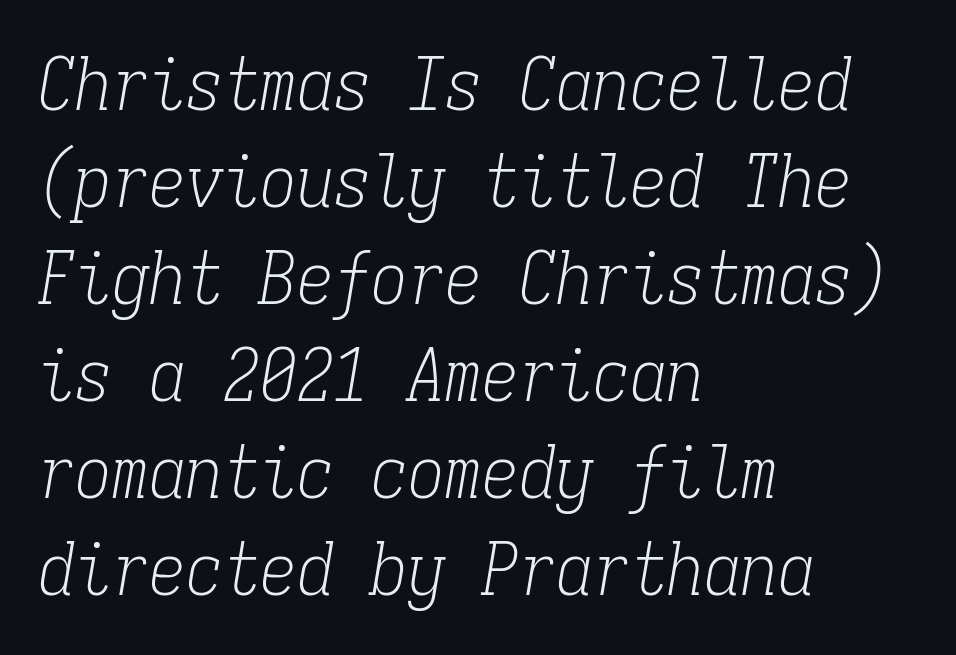
The image shows 74 px light, condensed serif type, italic (leaning right), monospaced; set left-aligned, normal line spacing (1.31x), normal letter spacing, not underlined; low stroke contrast and a medium x-height.
